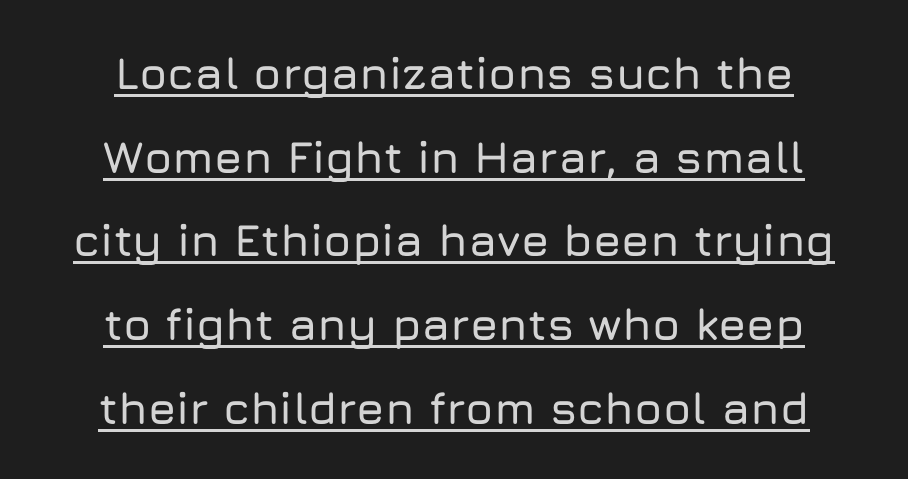
The image shows 45 px sans-serif type, upright; set line spacing 1.86x, normal letter spacing, underlined; low stroke contrast and a medium x-height.
